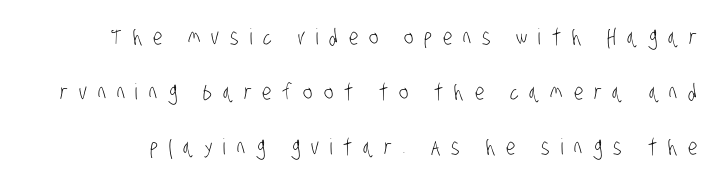
Q: Is the text bold? A: No.
Q: Is the text underlined? A: No.
Q: Is the spacing between letters normal or unusually wide? A: Unusually wide.
Q: Is the spacing between lines tight, normal or loose? A: Loose.
